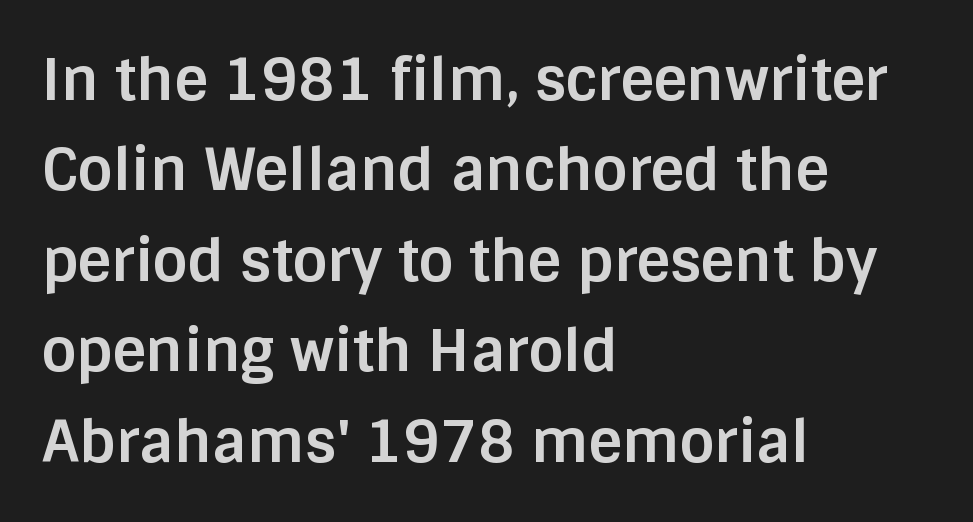
The image shows 58 px bold sans-serif type, upright; set left-aligned, normal line spacing (1.56x), normal letter spacing, not underlined; low stroke contrast and a large x-height.
